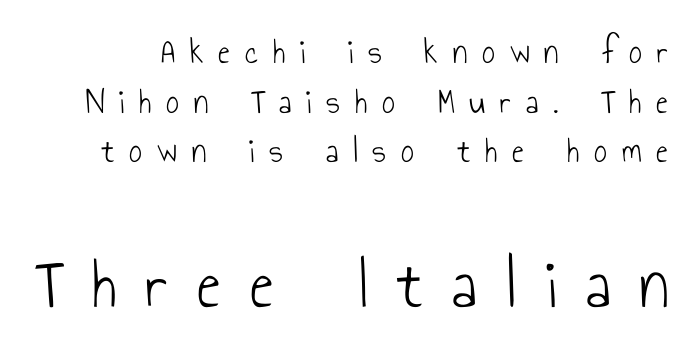
{"serif": "no", "italic": "no", "bold": "no", "weight": "light", "width": "condensed", "stroke_contrast": "low", "x_height": "small", "monospaced": "no", "underline": "no", "line_spacing": "normal", "line_spacing_ratio": 1.38, "letter_spacing": "wide", "letter_spacing_em": 0.41, "larger_block": "second", "size_ratio": 2.0, "glyph_px": 72}
